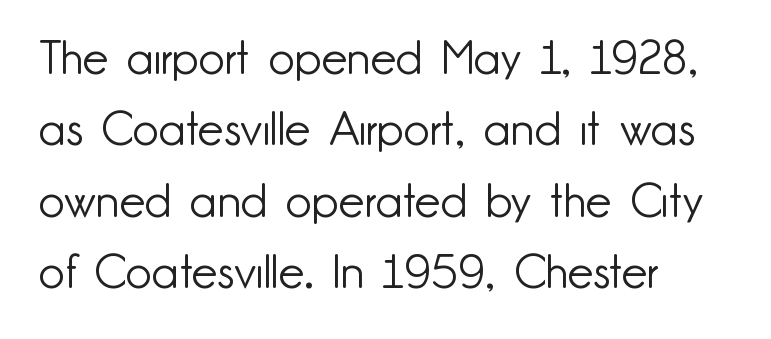
{"serif": "no", "italic": "no", "bold": "no", "weight": "light", "width": "normal", "stroke_contrast": "low", "x_height": "small", "monospaced": "no", "underline": "no", "align": "left", "line_spacing": "normal", "line_spacing_ratio": 1.55, "letter_spacing": "normal", "letter_spacing_em": 0.0, "glyph_px": 46}
